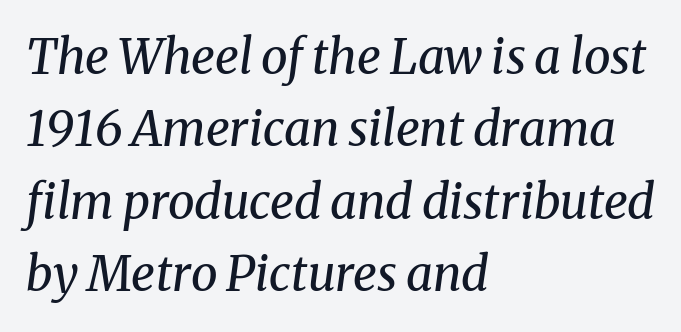
{"serif": "yes", "italic": "yes", "lean": "right", "slant_degrees": 8, "bold": "no", "weight": "regular", "width": "normal", "stroke_contrast": "medium", "x_height": "medium", "monospaced": "no", "underline": "no", "align": "left", "line_spacing": "normal", "line_spacing_ratio": 1.51, "letter_spacing": "normal", "letter_spacing_em": 0.0, "glyph_px": 48}
